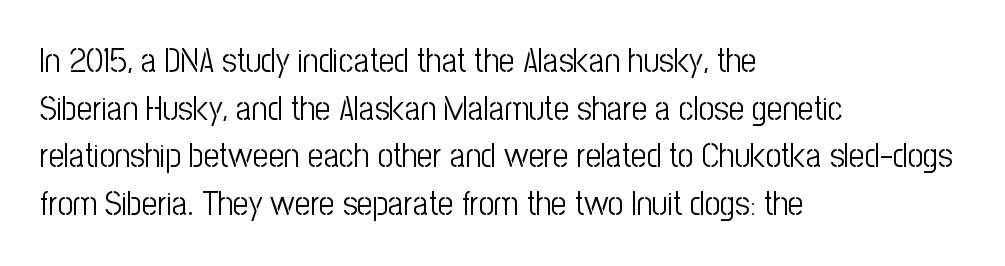
{"serif": "no", "italic": "no", "bold": "no", "weight": "light", "width": "condensed", "stroke_contrast": "low", "x_height": "medium", "monospaced": "no", "underline": "no", "align": "left", "line_spacing": "normal", "line_spacing_ratio": 1.4, "letter_spacing": "normal", "letter_spacing_em": 0.0, "glyph_px": 34}
